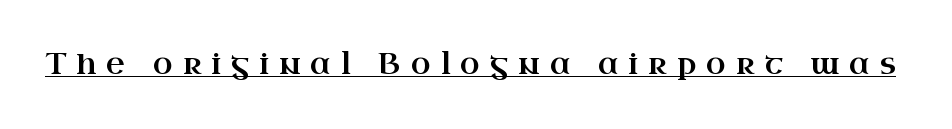
{"serif": "yes", "italic": "no", "width": "wide", "stroke_contrast": "high", "x_height": "small", "monospaced": "no", "underline": "yes", "letter_spacing": "wide", "letter_spacing_em": 0.35, "glyph_px": 29}
